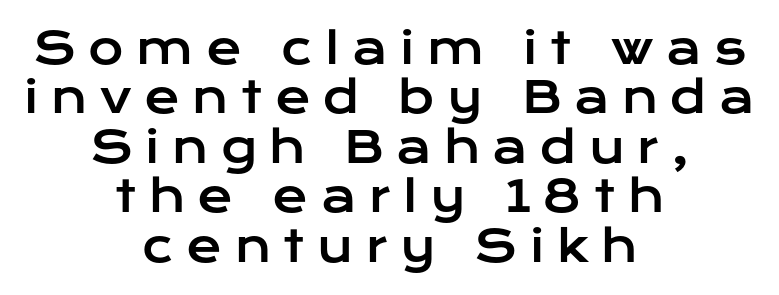
Tracking value appears strongly positive — letters spread wide. This is roman type, the default non-slanted kind. The whitespace from short lines is split evenly between both sides. Each letter keeps its own natural width here, so spacing adapts to shape.
